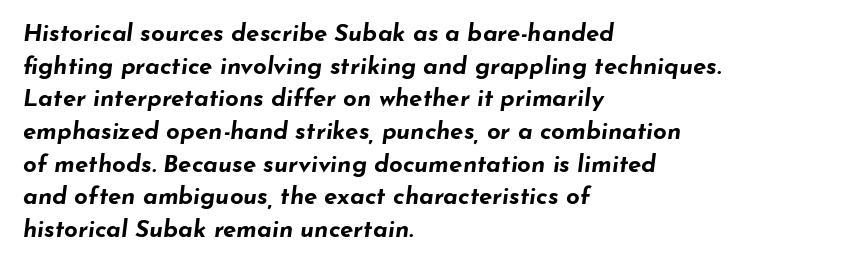
The image shows 24 px bold type, italic (leaning right); set left-aligned, normal line spacing (1.36x), normal letter spacing, not underlined.
